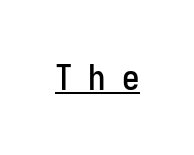
Q: Is the text italic (slanted)? A: No, it is upright.
Q: Is the typeface a serif or a sans-serif typeface? A: Sans-serif.
Q: Is the text underlined? A: Yes.
Q: Is the spacing between letters normal or unusually wide? A: Unusually wide.
Q: Width (condensed, normal, or wide)? A: Condensed.
Q: Stroke contrast? A: Low.
Q: x-height? A: Medium.
